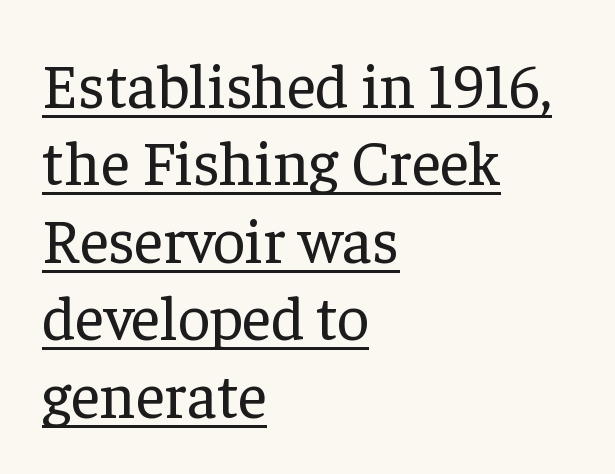
The font family rendered here belongs to the serif group. Proportional: the letters do not fall into vertical columns. No extra ink here — the face is not bold. The specimen reads as upright at a glance.
